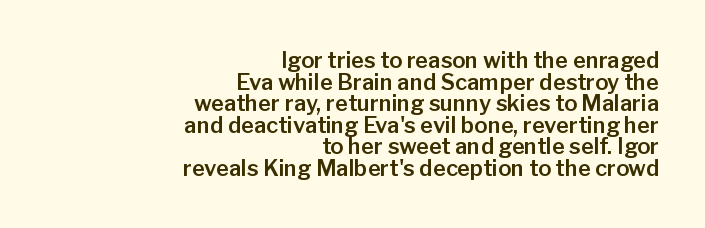
One glance says dense: line gaps are narrower than usual. The typography opts for an upright posture over an oblique one. Tracking value appears to be zero — textbook default spacing. A bare baseline throughout the passage. Leftover space on each line is placed entirely before the opening word.
